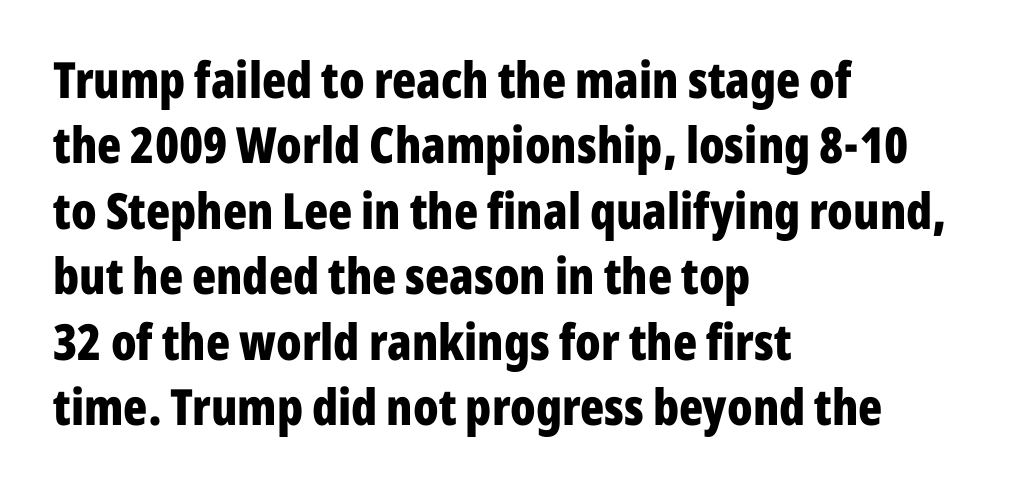
{"serif": "no", "italic": "no", "bold": "yes", "weight": "bold", "width": "condensed", "stroke_contrast": "low", "x_height": "medium", "monospaced": "no", "underline": "no", "align": "left", "line_spacing": "normal", "line_spacing_ratio": 1.31, "letter_spacing": "normal", "letter_spacing_em": 0.0, "glyph_px": 50}
